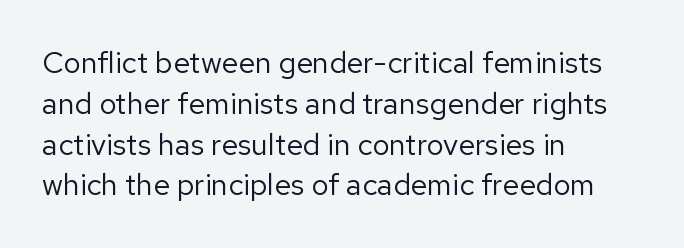
Q: Is the text bold? A: No.
Q: Is the text italic (slanted)? A: No, it is upright.
Q: Is the typeface a serif or a sans-serif typeface? A: Sans-serif.
Q: Is the text underlined? A: No.
Q: How is the paragraph aligned? A: Left-aligned.
Q: Is the spacing between letters normal or unusually wide? A: Normal.
Q: Is the spacing between lines tight, normal or loose? A: Normal.
Q: Width (condensed, normal, or wide)? A: Normal.
Q: Stroke contrast? A: Low.
Q: x-height? A: Medium.
Q: Monospaced? A: No.
